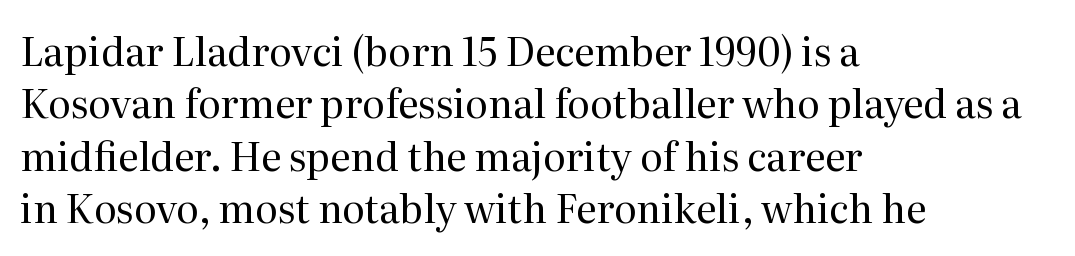
Q: Is the text bold? A: No.
Q: Is the text italic (slanted)? A: No, it is upright.
Q: Is the typeface a serif or a sans-serif typeface? A: Serif.
Q: Is the text underlined? A: No.
Q: How is the paragraph aligned? A: Left-aligned.
Q: Is the spacing between letters normal or unusually wide? A: Normal.
Q: Is the spacing between lines tight, normal or loose? A: Normal.
Q: Width (condensed, normal, or wide)? A: Normal.
Q: Stroke contrast? A: Medium.
Q: x-height? A: Medium.
Q: Monospaced? A: No.
